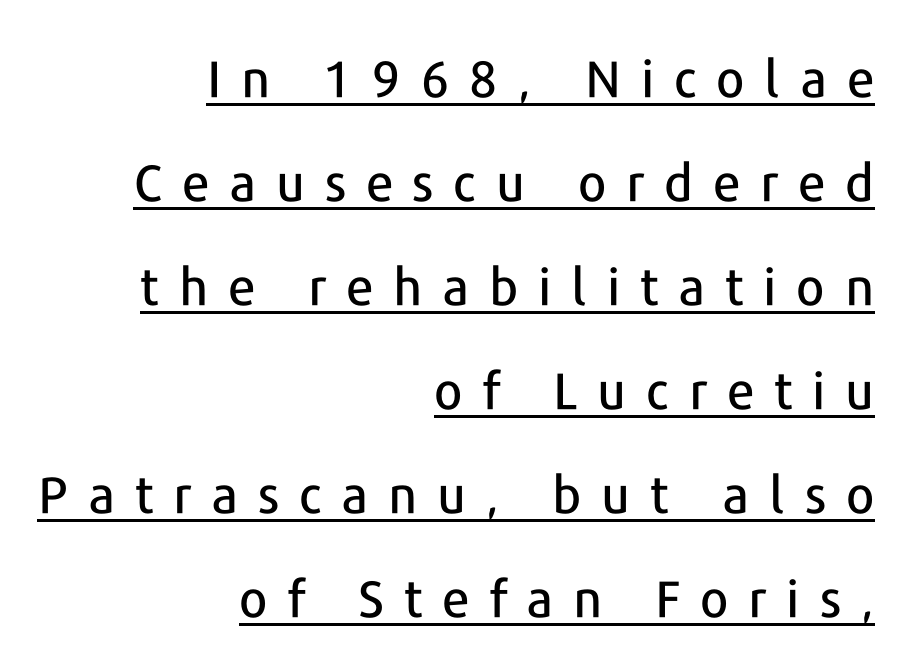
These lines have a slow, spaced-out rhythm from letter to letter. The designer went with a sans here, leaving each stem footless. These lines stand farther apart than default settings would place them. Has an underline been added? It has. Think of a printed novel: that variable character pitch is what you see here.
